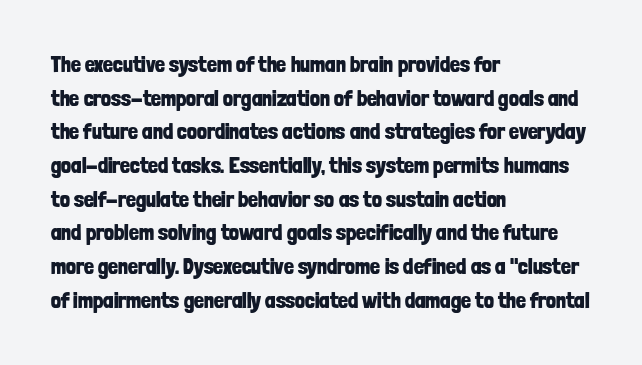
The image shows 22 px bold type, upright; set left-aligned, normal line spacing (1.53x), normal letter spacing, not underlined.
